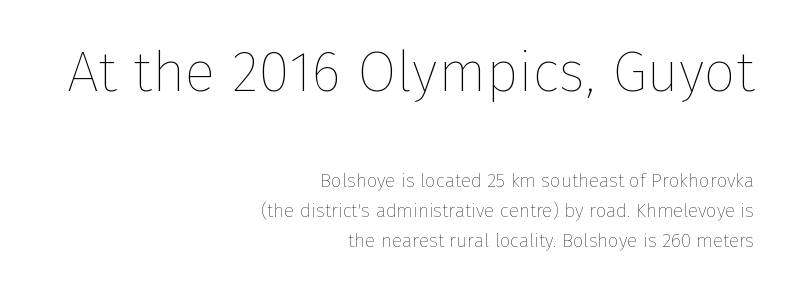
Q: Is the text bold? A: No.
Q: Is the text italic (slanted)? A: No, it is upright.
Q: Is the text underlined? A: No.
Q: How is the paragraph aligned? A: Right-aligned.
Q: Is the spacing between letters normal or unusually wide? A: Normal.
Q: Is the spacing between lines tight, normal or loose? A: Normal.
Q: Which block of text is set in a larger size, the first (top) or the second (bottom)? A: The first (top) one.
Q: Width (condensed, normal, or wide)? A: Normal.
Q: Stroke contrast? A: Low.
Q: x-height? A: Medium.
Q: Monospaced? A: No.
